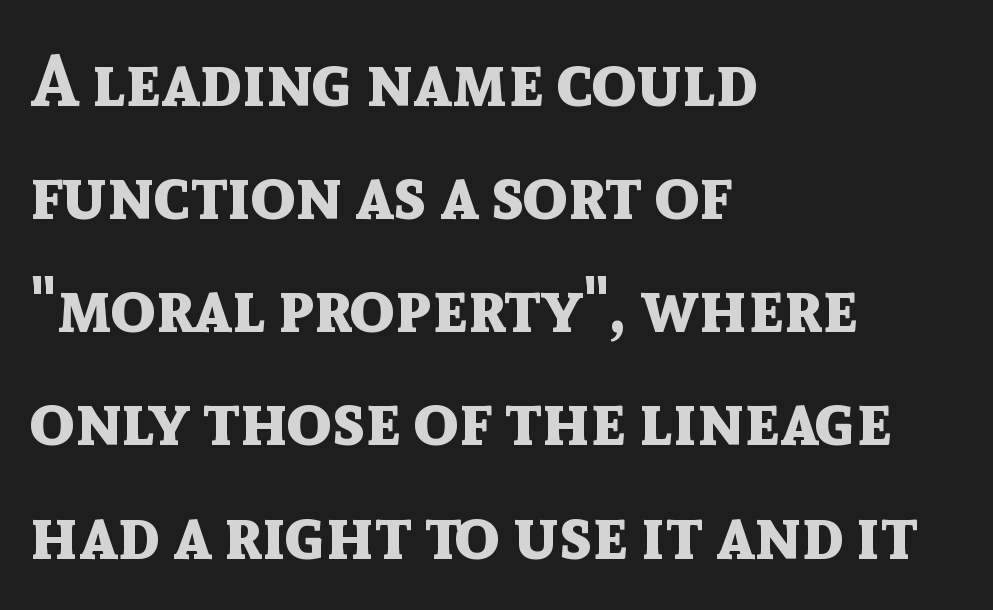
Q: Is the text bold? A: Yes.
Q: Is the text italic (slanted)? A: No, it is upright.
Q: Is the typeface a serif or a sans-serif typeface? A: Sans-serif.
Q: Is the text underlined? A: No.
Q: How is the paragraph aligned? A: Left-aligned.
Q: Is the spacing between letters normal or unusually wide? A: Normal.
Q: Is the spacing between lines tight, normal or loose? A: Normal.
Q: Width (condensed, normal, or wide)? A: Normal.
Q: x-height? A: Medium.
Q: Monospaced? A: No.
